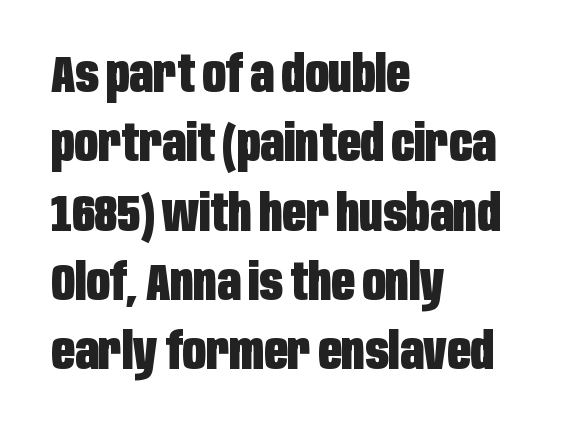
{"serif": "no", "italic": "no", "bold": "yes", "weight": "heavy", "width": "condensed", "stroke_contrast": "low", "x_height": "large", "monospaced": "no", "underline": "no", "align": "left", "line_spacing": "normal", "line_spacing_ratio": 1.36, "letter_spacing": "normal", "letter_spacing_em": 0.0, "glyph_px": 51}
